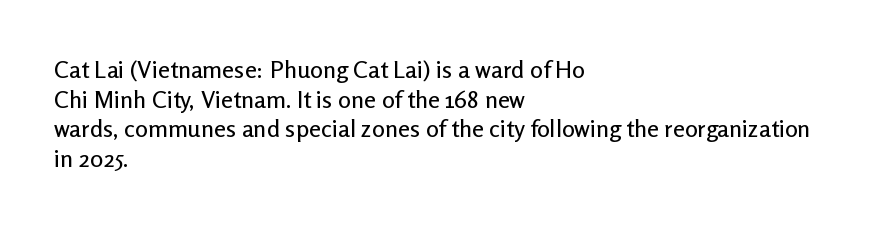
Q: Is the text italic (slanted)? A: No, it is upright.
Q: Is the text underlined? A: No.
Q: How is the paragraph aligned? A: Left-aligned.
Q: Is the spacing between letters normal or unusually wide? A: Normal.
